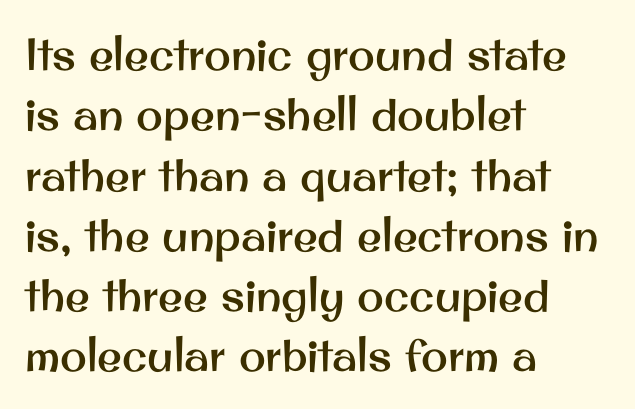
The image shows 45 px sans-serif type, upright; set left-aligned, normal line spacing (1.34x), normal letter spacing, not underlined; medium stroke contrast and a small x-height.
